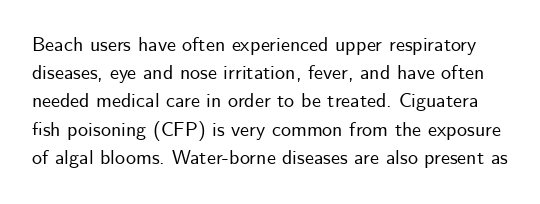
The image shows 20 px text type, upright; set normal line spacing (1.41x), normal letter spacing, not underlined.
